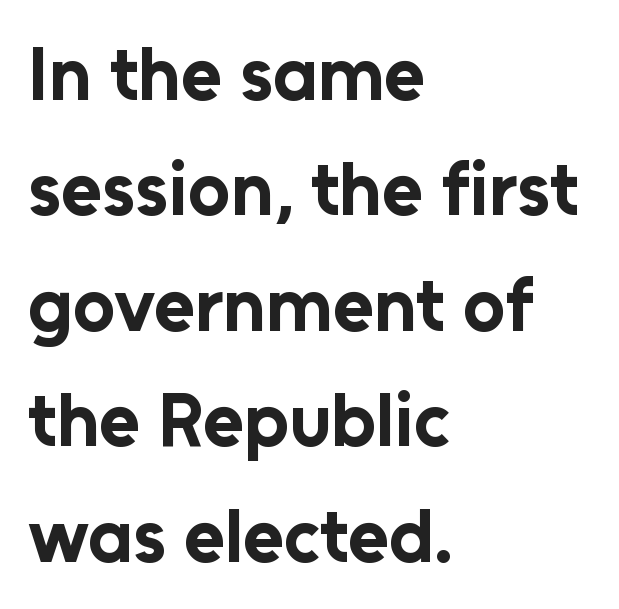
{"serif": "no", "italic": "no", "bold": "yes", "weight": "bold", "width": "normal", "stroke_contrast": "low", "x_height": "medium", "monospaced": "no", "underline": "no", "align": "left", "line_spacing": "normal", "line_spacing_ratio": 1.54, "letter_spacing": "normal", "letter_spacing_em": 0.0, "glyph_px": 75}
